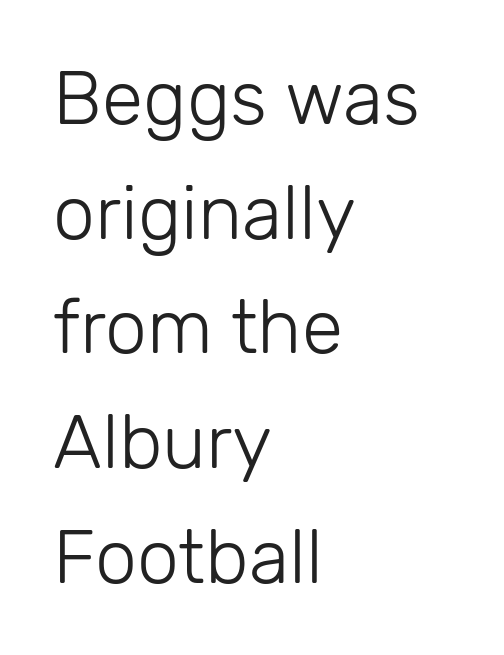
Q: Is the text bold? A: No.
Q: Is the text italic (slanted)? A: No, it is upright.
Q: Is the typeface a serif or a sans-serif typeface? A: Sans-serif.
Q: Is the text underlined? A: No.
Q: How is the paragraph aligned? A: Left-aligned.
Q: Is the spacing between letters normal or unusually wide? A: Normal.
Q: Is the spacing between lines tight, normal or loose? A: Normal.
Q: Width (condensed, normal, or wide)? A: Normal.
Q: Stroke contrast? A: Low.
Q: x-height? A: Medium.
Q: Monospaced? A: No.
